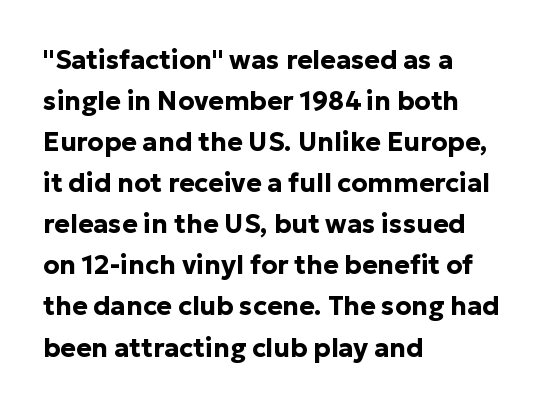
{"italic": "no", "bold": "yes", "underline": "no", "align": "left", "line_spacing": "normal", "line_spacing_ratio": 1.58, "letter_spacing": "normal", "letter_spacing_em": 0.0, "glyph_px": 26}
